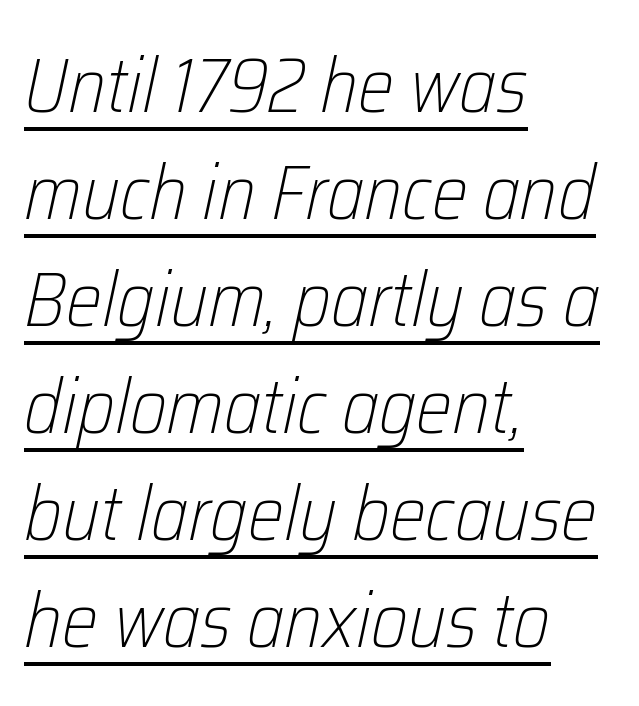
The image shows 77 px light, condensed type, italic (leaning right); set left-aligned, normal line spacing (1.39x), normal letter spacing, underlined; low stroke contrast and a medium x-height.
